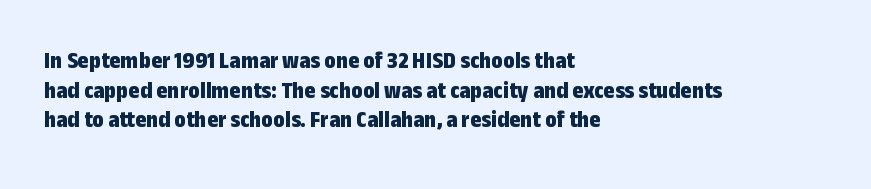
{"italic": "no", "bold": "yes", "underline": "no", "align": "left", "line_spacing_ratio": 1.23, "letter_spacing": "normal", "letter_spacing_em": 0.0, "glyph_px": 24}
